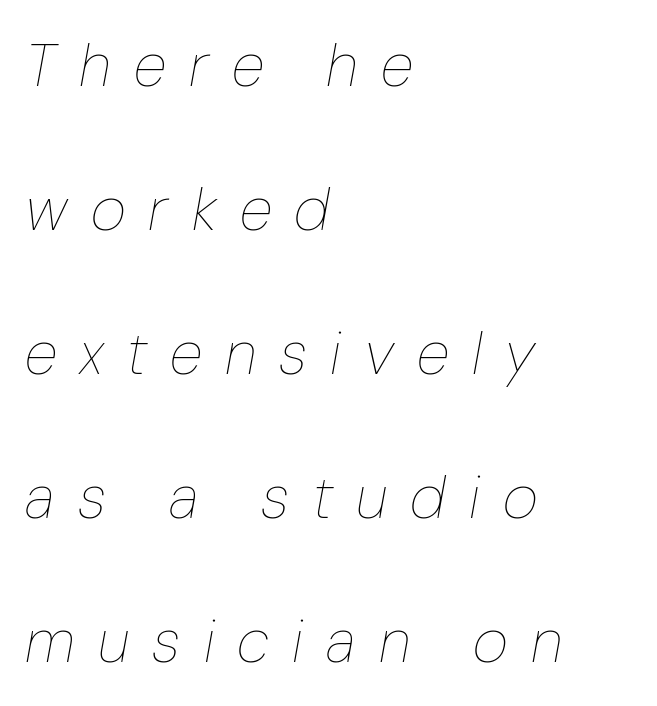
{"italic": "yes", "lean": "right", "slant_degrees": 10, "bold": "no", "weight": "thin", "width": "condensed", "stroke_contrast": "low", "x_height": "medium", "monospaced": "no", "underline": "no", "align": "left", "line_spacing": "loose", "line_spacing_ratio": 2.36, "letter_spacing": "wide", "letter_spacing_em": 0.38, "glyph_px": 61}
